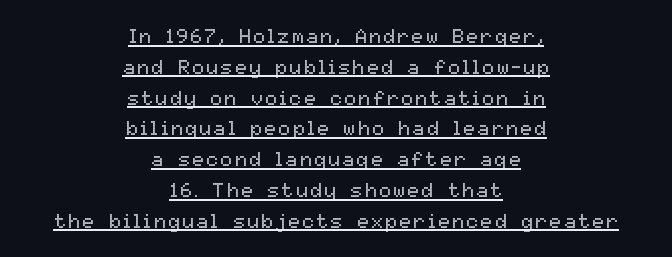
A normal amount of white space separates one row of letters from the next. The sample's only ornament is a line tracing under the words. This sample uses an upright cut, with every glyph sitting square on the baseline. The typesetting does not lean heavy: it is not bold. The lines in this sample share a center point and differ in where they start and stop.
